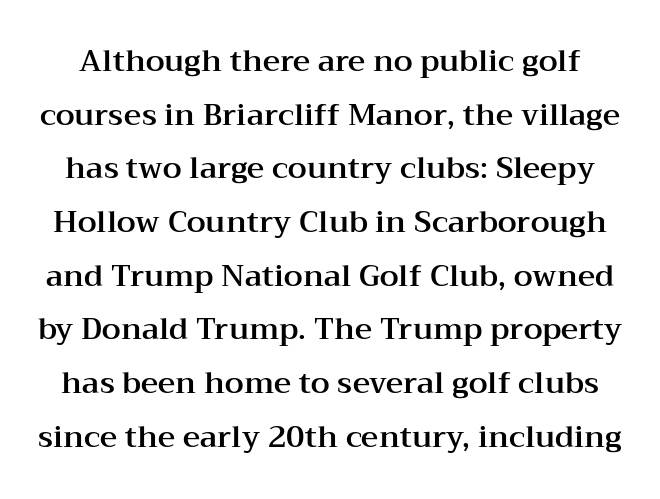
Q: Is the text italic (slanted)? A: No, it is upright.
Q: Is the typeface a serif or a sans-serif typeface? A: Serif.
Q: Is the text underlined? A: No.
Q: Is the spacing between letters normal or unusually wide? A: Normal.
Q: Width (condensed, normal, or wide)? A: Wide.
Q: Stroke contrast? A: Medium.
Q: x-height? A: Medium.
Q: Monospaced? A: No.
